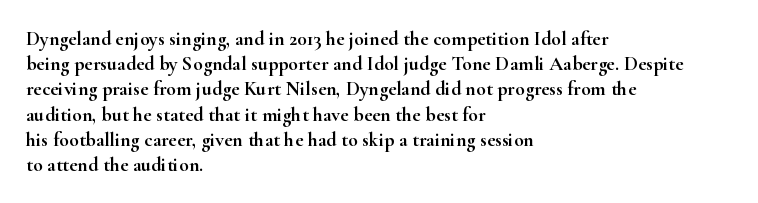
These lines keep a tight, regular rhythm from letter to letter. Successive baselines arrive at the customary interval. Unmarked baselines from the first word to the last. Casual observation: everything's shoved over to the left. This sample uses an upright cut, with every glyph sitting square on the baseline.
